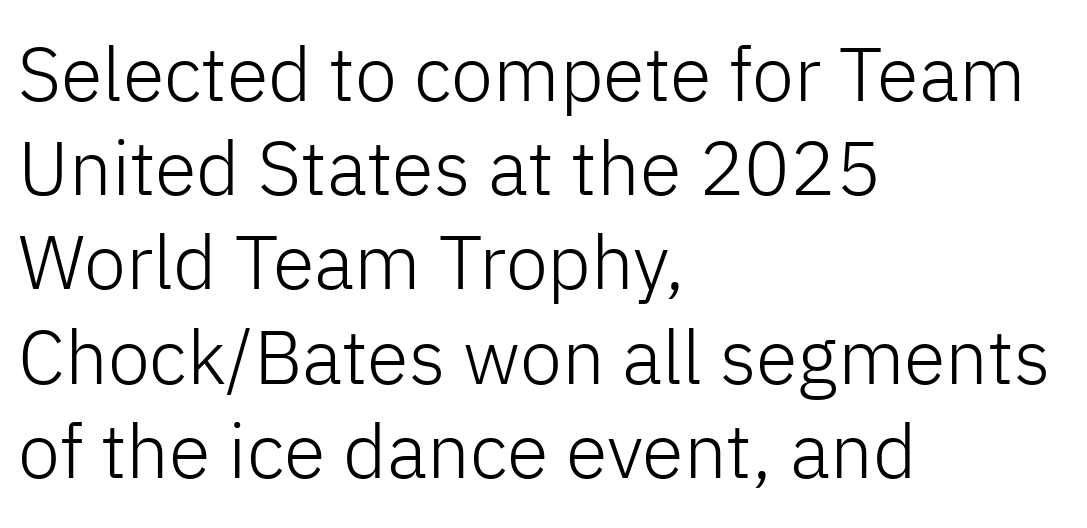
The image shows 76 px light sans-serif type, upright; set left-aligned, line spacing 1.24x, normal letter spacing, not underlined; low stroke contrast and a medium x-height.
